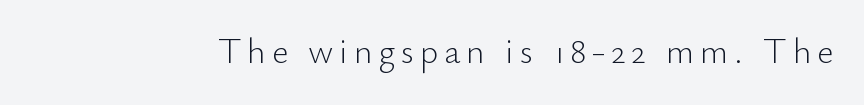
Q: Is the text bold? A: No.
Q: Is the text italic (slanted)? A: No, it is upright.
Q: Is the typeface a serif or a sans-serif typeface? A: Sans-serif.
Q: Is the text underlined? A: No.
Q: Width (condensed, normal, or wide)? A: Normal.
Q: Stroke contrast? A: Low.
Q: x-height? A: Small.
Q: Monospaced? A: No.
